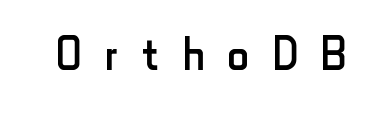
{"serif": "no", "italic": "no", "bold": "no", "weight": "regular", "width": "condensed", "stroke_contrast": "low", "x_height": "small", "monospaced": "no", "underline": "no", "letter_spacing": "wide", "letter_spacing_em": 0.39, "glyph_px": 60}
